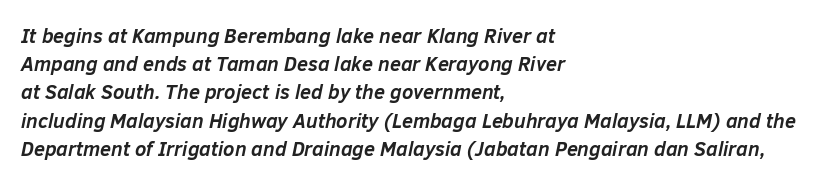
Q: Is the text bold? A: Yes.
Q: Is the text italic (slanted)? A: Yes, it leans right by about 12 degrees.
Q: Is the text underlined? A: No.
Q: How is the paragraph aligned? A: Left-aligned.
Q: Is the spacing between letters normal or unusually wide? A: Normal.
Q: Is the spacing between lines tight, normal or loose? A: Normal.
